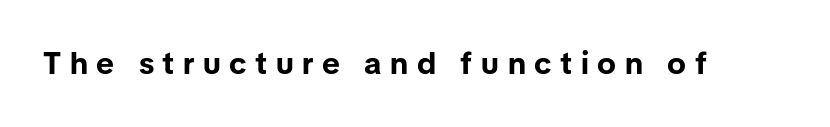
The image shows 31 px bold sans-serif type, upright; set unusually wide letter spacing (+0.28 em), not underlined; low stroke contrast and a medium x-height.
